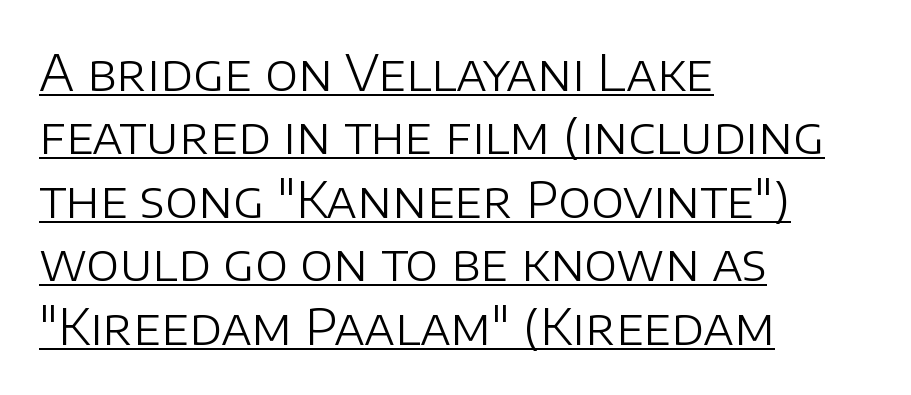
{"serif": "no", "italic": "no", "bold": "no", "weight": "light", "width": "normal", "stroke_contrast": "low", "x_height": "large", "monospaced": "no", "underline": "yes", "align": "left", "line_spacing": "normal", "line_spacing_ratio": 1.27, "letter_spacing": "normal", "letter_spacing_em": 0.0, "glyph_px": 50}
